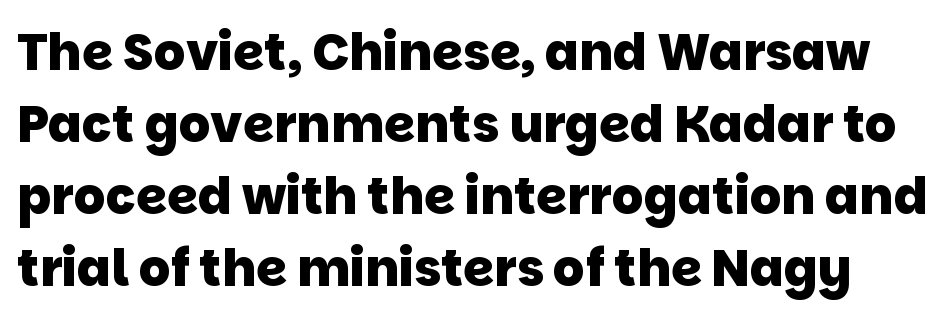
{"serif": "no", "bold": "yes", "weight": "heavy", "width": "normal", "stroke_contrast": "low", "x_height": "large", "monospaced": "no", "underline": "no", "line_spacing": "normal", "line_spacing_ratio": 1.44, "letter_spacing": "normal", "letter_spacing_em": 0.0, "glyph_px": 50}
